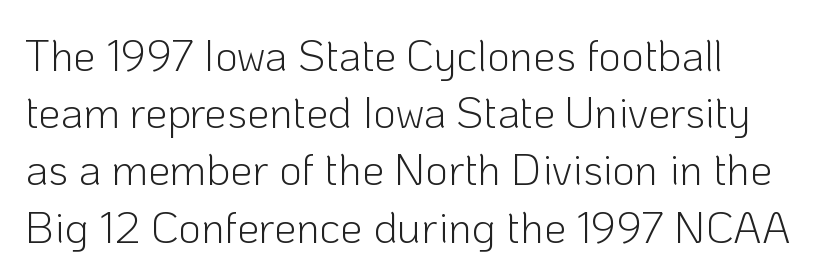
Q: Is the text bold? A: No.
Q: Is the text italic (slanted)? A: No, it is upright.
Q: Is the typeface a serif or a sans-serif typeface? A: Sans-serif.
Q: Is the text underlined? A: No.
Q: Is the spacing between letters normal or unusually wide? A: Normal.
Q: Is the spacing between lines tight, normal or loose? A: Normal.
Q: Width (condensed, normal, or wide)? A: Normal.
Q: Stroke contrast? A: Low.
Q: x-height? A: Medium.
Q: Monospaced? A: No.
